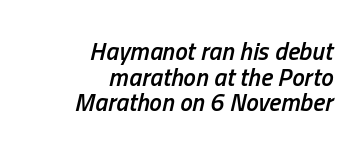
Type without underlining. The ragged edge is on the left, which tells us the setting is flush right. Does the lettering tilt? It does — this is italic. Look at the stroke-to-counter ratio: somewhat heavy, a semibold.
